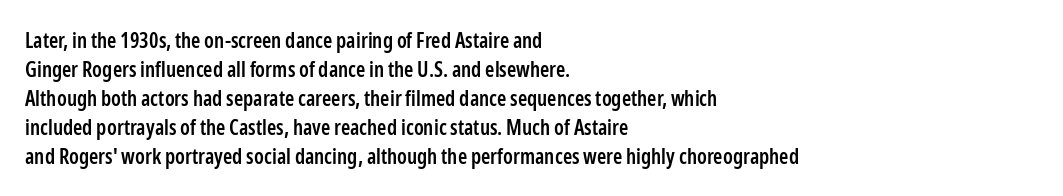
{"italic": "no", "bold": "semi", "underline": "no", "align": "left", "line_spacing": "normal", "line_spacing_ratio": 1.38, "letter_spacing": "normal", "letter_spacing_em": 0.0, "glyph_px": 21}
